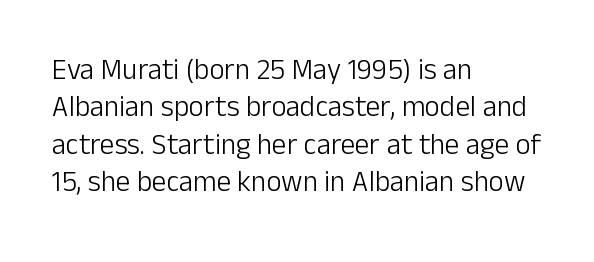
The type is set solid horizontally, with unmodified tracking. Check where the strokes stop: nothing finishes them off — pure sans. Looks like regular typesetting: each glyph gets only the width it needs. The area under the type is left untouched.
